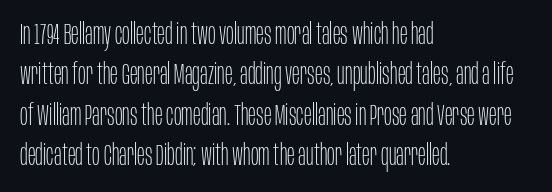
Q: Is the text bold? A: No.
Q: Is the text italic (slanted)? A: No, it is upright.
Q: Is the typeface a serif or a sans-serif typeface? A: Sans-serif.
Q: Is the text underlined? A: No.
Q: How is the paragraph aligned? A: Left-aligned.
Q: Is the spacing between letters normal or unusually wide? A: Normal.
Q: Is the spacing between lines tight, normal or loose? A: Normal.
Q: Width (condensed, normal, or wide)? A: Condensed.
Q: Stroke contrast? A: Low.
Q: x-height? A: Large.
Q: Monospaced? A: No.
